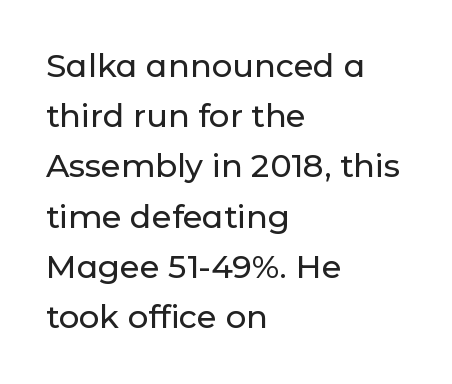
{"serif": "no", "italic": "no", "width": "normal", "stroke_contrast": "low", "x_height": "medium", "monospaced": "no", "underline": "no", "align": "left", "line_spacing": "normal", "line_spacing_ratio": 1.57, "letter_spacing": "normal", "letter_spacing_em": 0.0, "glyph_px": 32}
